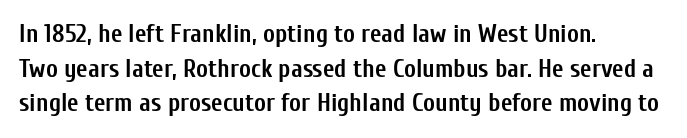
The image shows 25 px bold type, upright; set left-aligned, normal line spacing (1.39x), normal letter spacing, not underlined.
